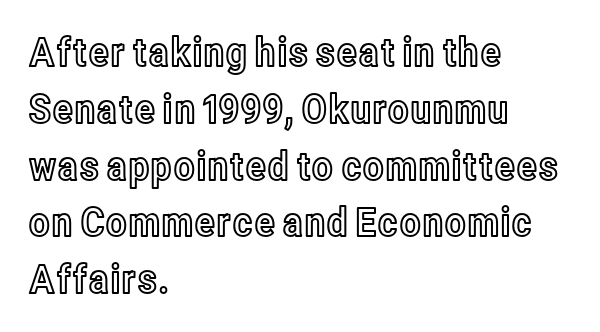
Q: Is the text italic (slanted)? A: No, it is upright.
Q: Is the text underlined? A: No.
Q: How is the paragraph aligned? A: Left-aligned.
Q: Is the spacing between letters normal or unusually wide? A: Normal.
Q: Is the spacing between lines tight, normal or loose? A: Normal.
Q: Width (condensed, normal, or wide)? A: Condensed.
Q: x-height? A: Medium.
Q: Monospaced? A: No.
